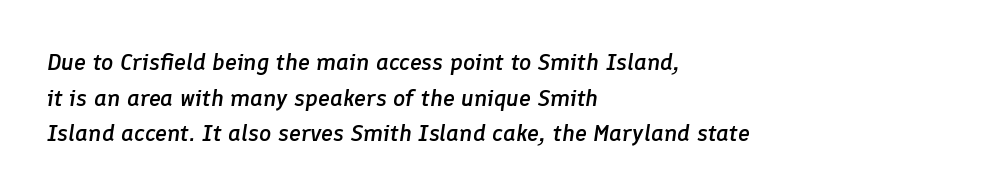
{"italic": "yes", "lean": "right", "slant_degrees": 8, "bold": "semi", "underline": "no", "align": "left", "line_spacing": "normal", "line_spacing_ratio": 1.48, "letter_spacing": "normal", "letter_spacing_em": 0.0, "glyph_px": 24}
